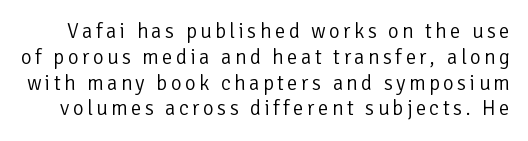
Q: Is the text bold? A: No.
Q: Is the text italic (slanted)? A: No, it is upright.
Q: Is the text underlined? A: No.
